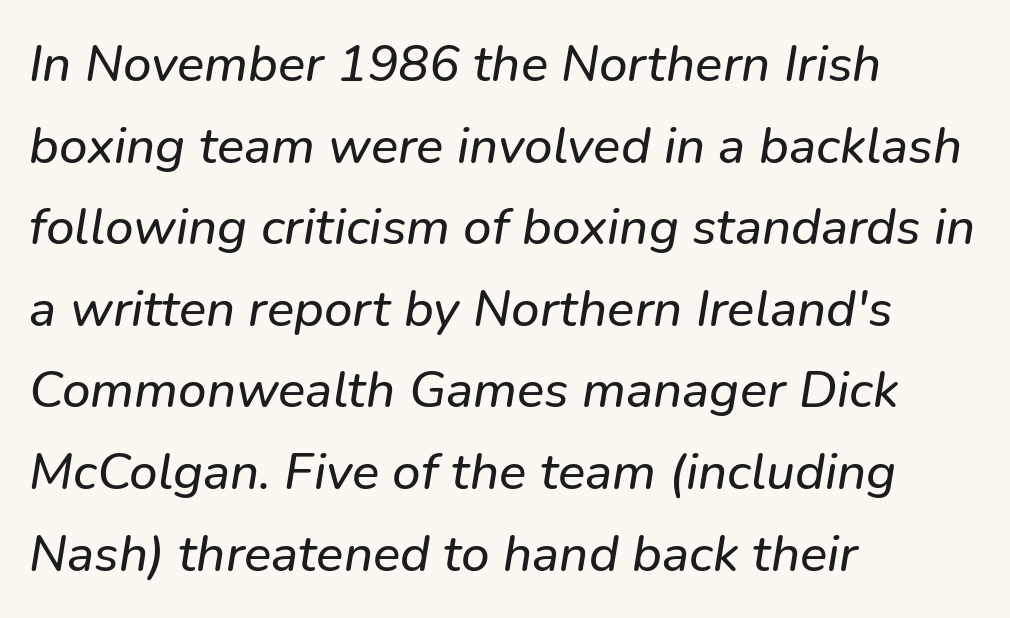
Yep, that's italic — everything's leaning. The passage shown is not underscored anywhere. A normal amount of white space separates one row of letters from the next. You could not count columns in this text — the font is proportionally spaced. The rendering anchors every line to the left-hand side. In terms of letterspacing, this is plain default setting.
